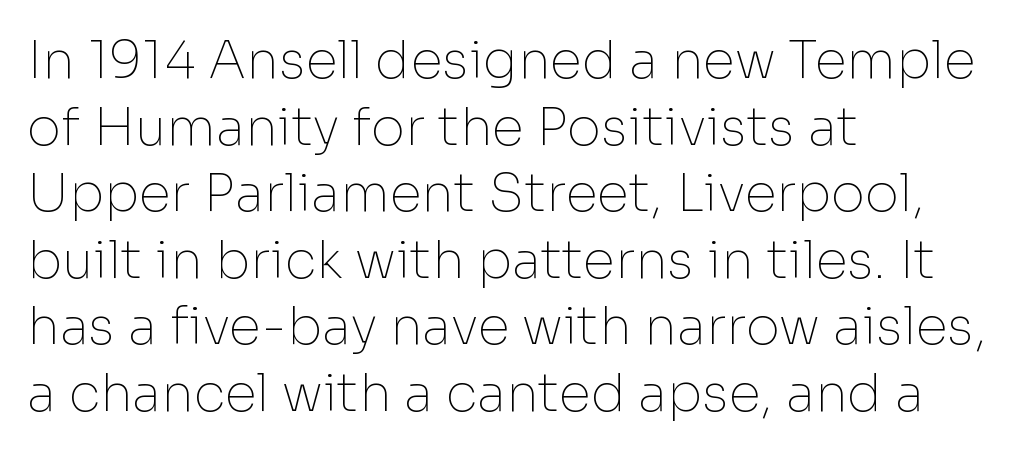
The image shows 52 px thin sans-serif type, upright; set left-aligned, normal line spacing (1.28x), normal letter spacing, not underlined; low stroke contrast and a medium x-height.
